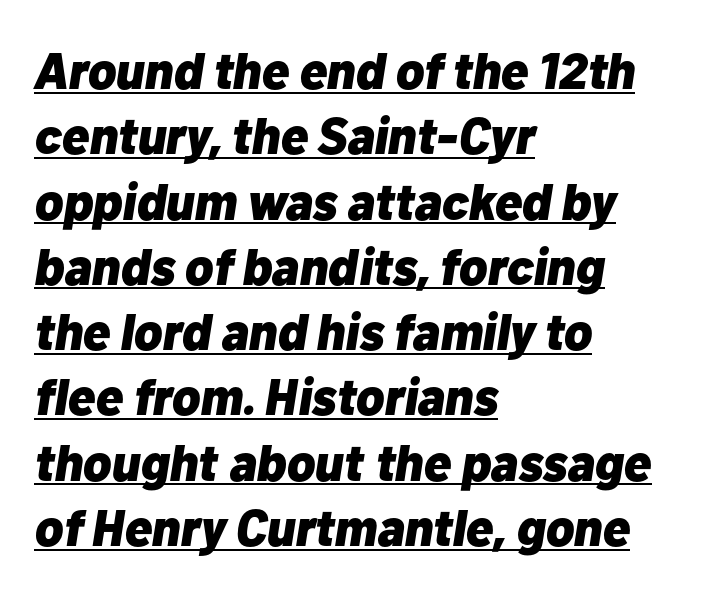
{"italic": "yes", "lean": "right", "slant_degrees": 10, "bold": "yes", "weight": "heavy", "width": "normal", "stroke_contrast": "low", "x_height": "medium", "monospaced": "no", "underline": "yes", "align": "left", "line_spacing": "normal", "line_spacing_ratio": 1.28, "letter_spacing": "normal", "letter_spacing_em": 0.0, "glyph_px": 51}
